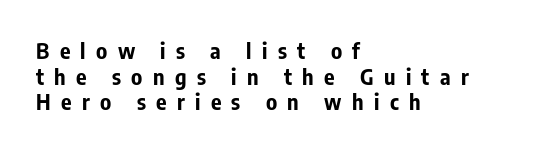
Check the space under the baseline: it is left empty. Compared with an ordinary text face, these strokes are far heavier — a full bold. The font's upright variant was chosen for this text. Every row of glyphs begins at an identical x-position on the left. Display-style spreading of the glyphs; the letterfit is very open.
